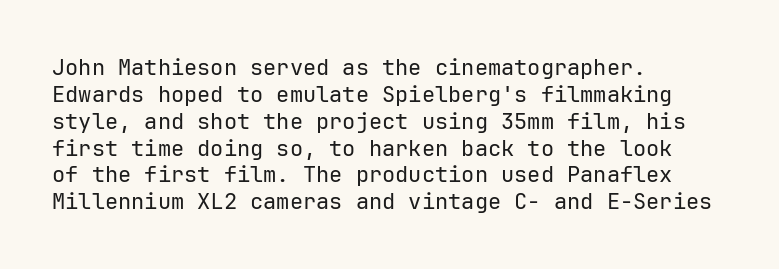
Honestly, the letter spacing is just normal — you wouldn't notice it. A student would call this left alignment; a typographer would say flush left, rag right. The font sits on the lighter half of the weight spectrum, regular included. Just letters on the line, the space beneath them empty.
